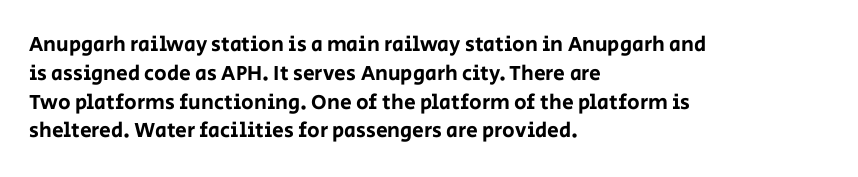
The compositor pushed each line to the left boundary. The strip under each line holds only bare page. When letters stand straight like this, we call the style roman or upright. Letter spacing: default. In terms of leading, this rendering sits right in the middle.
